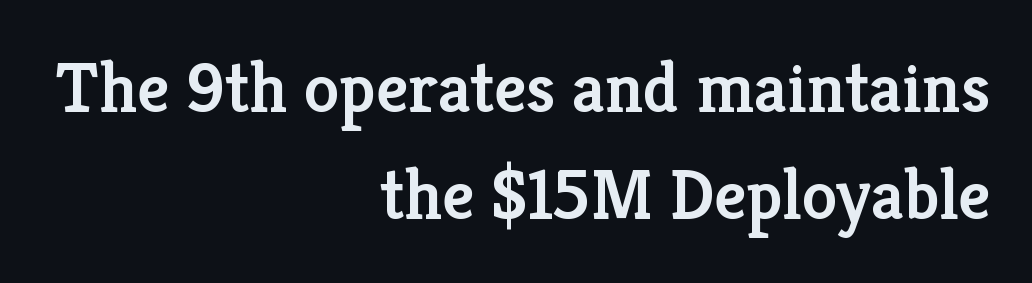
The lines are quadded right. The type is set solid horizontally, with unmodified tracking. The letters are semibold — heavier than regular but short of a full bold. Italic? Not at all — the glyphs are vertical. Looks like regular typesetting: each glyph gets only the width it needs.
